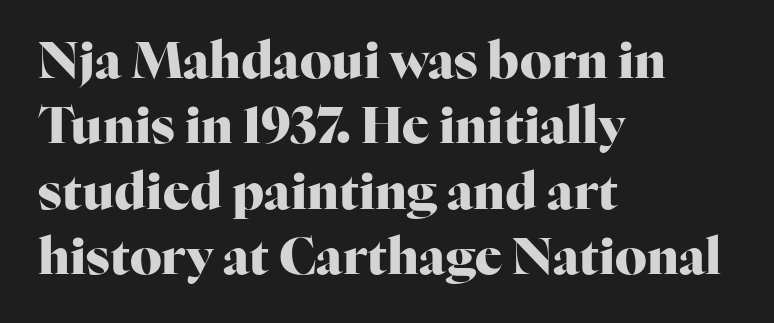
{"serif": "yes", "italic": "no", "bold": "yes", "weight": "heavy", "width": "normal", "stroke_contrast": "high", "x_height": "medium", "monospaced": "no", "underline": "no", "align": "left", "line_spacing": "normal", "line_spacing_ratio": 1.31, "letter_spacing": "normal", "letter_spacing_em": 0.0, "glyph_px": 50}
